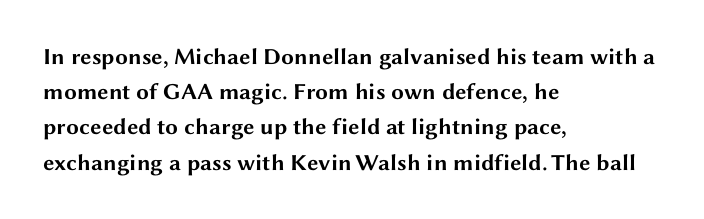
Each new line begins a customary step beneath the previous one. This rendering leaves character spacing at its baseline value. The lettering stays uniformly vertical, giving the passage a roman look. This rendering features lettering with no underline. A student would call this left alignment; a typographer would say flush left, rag right. Is the type bold? Yes — the strokes are clearly thick and heavy.
